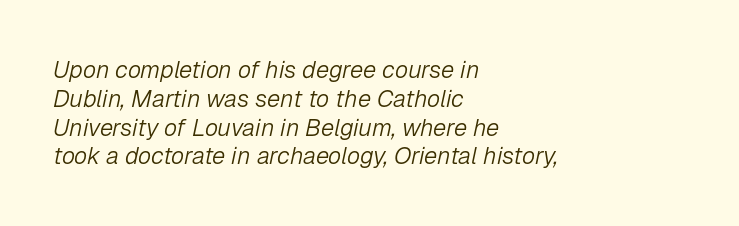
Q: Is the text bold? A: No.
Q: Is the text italic (slanted)? A: Yes, it leans right by about 12 degrees.
Q: Is the text underlined? A: No.
Q: How is the paragraph aligned? A: Left-aligned.
Q: Is the spacing between letters normal or unusually wide? A: Normal.
